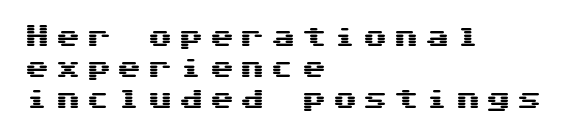
Q: Is the text italic (slanted)? A: No, it is upright.
Q: Is the text underlined? A: No.
Q: How is the paragraph aligned? A: Left-aligned.
Q: Is the spacing between letters normal or unusually wide? A: Unusually wide.
